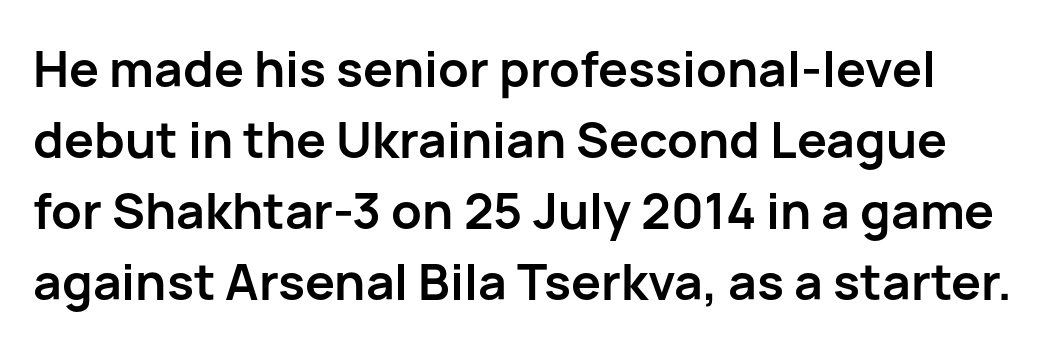
The image shows 50 px semibold sans-serif type, upright; set normal line spacing (1.42x), normal letter spacing, not underlined; low stroke contrast and a medium x-height.
